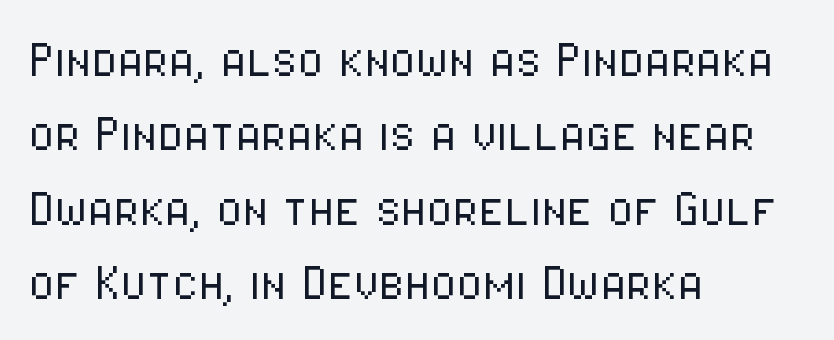
{"serif": "no", "italic": "no", "bold": "no", "weight": "light", "width": "condensed", "stroke_contrast": "low", "x_height": "medium", "monospaced": "no", "underline": "no", "align": "left", "line_spacing": "normal", "line_spacing_ratio": 1.26, "letter_spacing": "normal", "letter_spacing_em": 0.0, "glyph_px": 59}
